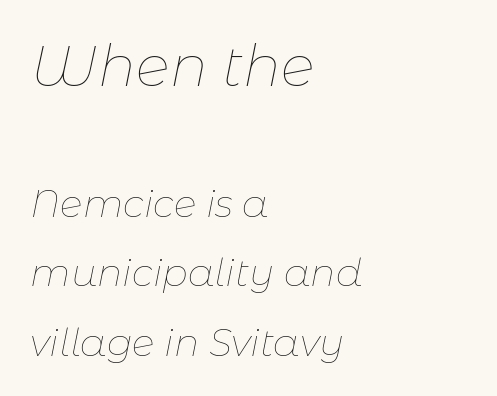
Is the lower block the larger one? No — the upper block carries the bigger type. Weight: in the light-to-regular range. Note the varied advance widths — an 'i' is clearly narrower than an 'm'. A clean baseline with only descenders dipping below it. A typesetter would call this zero additional tracking.
